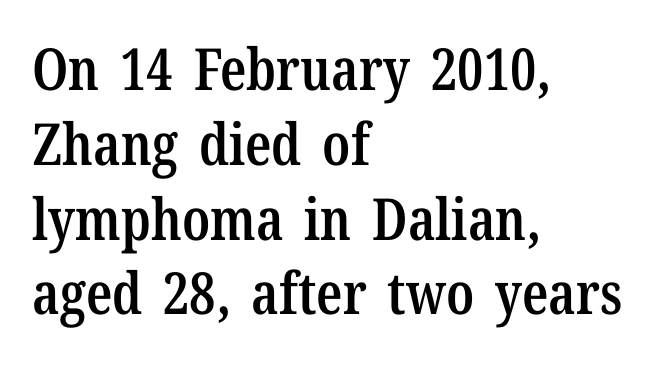
{"serif": "yes", "italic": "no", "bold": "semi", "weight": "semibold", "width": "condensed", "stroke_contrast": "low", "x_height": "medium", "monospaced": "no", "underline": "no", "align": "left", "line_spacing": "normal", "line_spacing_ratio": 1.29, "letter_spacing": "normal", "letter_spacing_em": 0.0, "glyph_px": 58}
